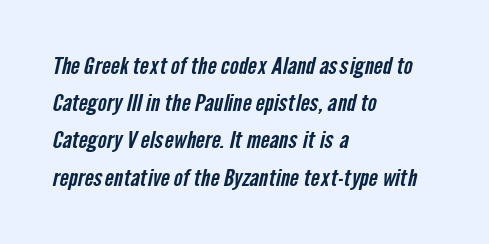
The lines in this sample share a left origin and differ only in where they stop. Evenly set lines give the paragraph a standard silhouette. The specimen omits any rule beneath the text block's lines. How are the letters spaced? Ordinarily, with no added tracking.
